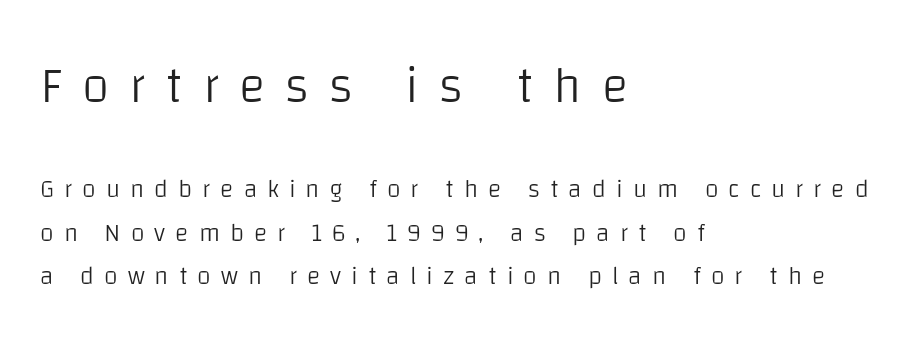
Q: Is the text bold? A: No.
Q: Is the text italic (slanted)? A: No, it is upright.
Q: Is the typeface a serif or a sans-serif typeface? A: Sans-serif.
Q: Is the text underlined? A: No.
Q: How is the paragraph aligned? A: Left-aligned.
Q: Is the spacing between letters normal or unusually wide? A: Unusually wide.
Q: Which block of text is set in a larger size, the first (top) or the second (bottom)? A: The first (top) one.
Q: Width (condensed, normal, or wide)? A: Normal.
Q: Stroke contrast? A: Low.
Q: x-height? A: Large.
Q: Monospaced? A: No.
